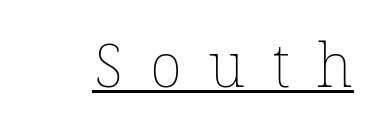
Letter spacing: wide. Spacing verdict: proportional, widths tailored to each character. Vertical strokes here are truly vertical. Caption: lettering with a line underneath. Heft: none added — not bold.
